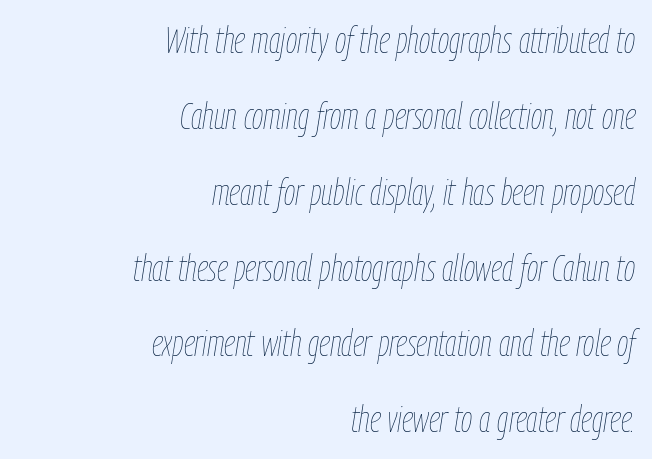
Q: Is the text bold? A: No.
Q: Is the text italic (slanted)? A: Yes, it leans right by about 9 degrees.
Q: Is the text underlined? A: No.
Q: How is the paragraph aligned? A: Right-aligned.
Q: Is the spacing between letters normal or unusually wide? A: Normal.
Q: Is the spacing between lines tight, normal or loose? A: Loose.
Q: Width (condensed, normal, or wide)? A: Condensed.
Q: Stroke contrast? A: Low.
Q: x-height? A: Medium.
Q: Monospaced? A: No.
